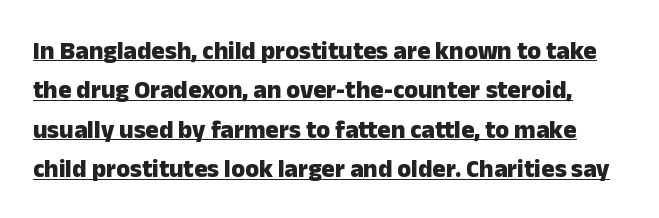
The image shows 25 px bold type, upright; set normal line spacing (1.58x), normal letter spacing, underlined.
